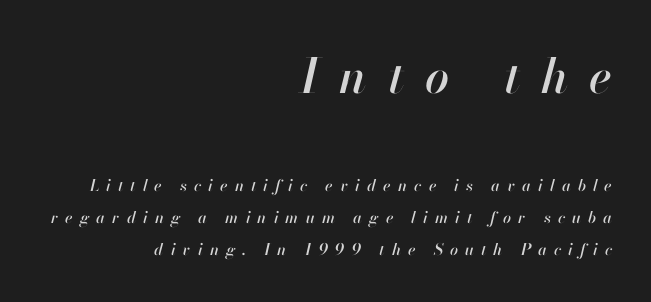
Q: Is the text italic (slanted)? A: Yes, it leans right by about 13 degrees.
Q: Is the text underlined? A: No.
Q: How is the paragraph aligned? A: Right-aligned.
Q: Is the spacing between letters normal or unusually wide? A: Unusually wide.
Q: Is the spacing between lines tight, normal or loose? A: Loose.
Q: Which block of text is set in a larger size, the first (top) or the second (bottom)? A: The first (top) one.
Q: Width (condensed, normal, or wide)? A: Normal.
Q: Stroke contrast? A: High.
Q: x-height? A: Small.
Q: Monospaced? A: No.
